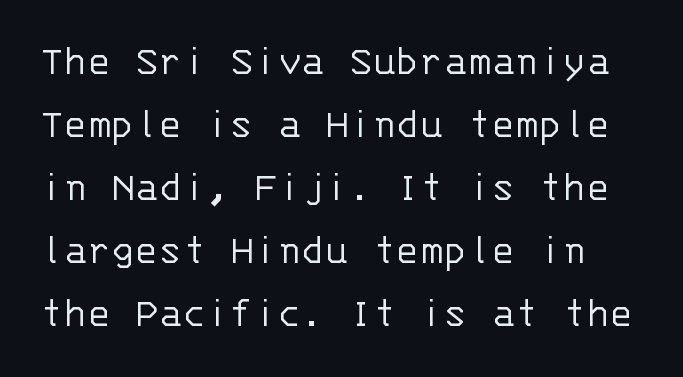
This is the regular roman posture of the typeface. A normal amount of white space separates one row of letters from the next. Unmarked baselines from the first word to the last. How are the letters spaced? Ordinarily, with no added tracking. A light-to-regular cut is what we see here. The letters carry no serifs — their stems end cleanly without finishing strokes.
